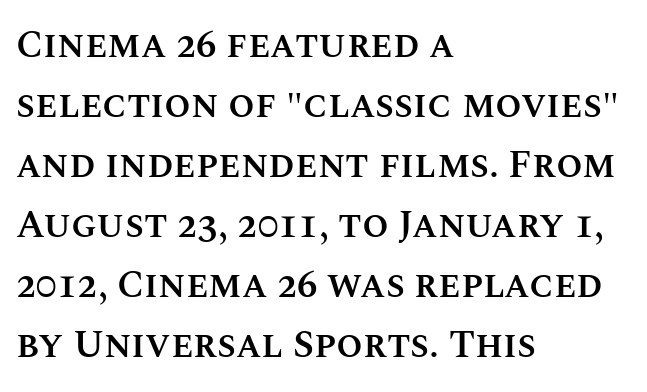
{"italic": "no", "bold": "semi", "weight": "semibold", "width": "normal", "stroke_contrast": "medium", "x_height": "large", "monospaced": "no", "underline": "no", "align": "left", "line_spacing": "normal", "line_spacing_ratio": 1.58, "letter_spacing": "normal", "letter_spacing_em": 0.0, "glyph_px": 38}
